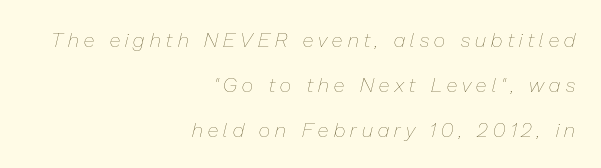
The image shows 20 px text type, italic (leaning right); set right-aligned, loose line spacing (2.25x), unusually wide letter spacing (+0.27 em), not underlined.
